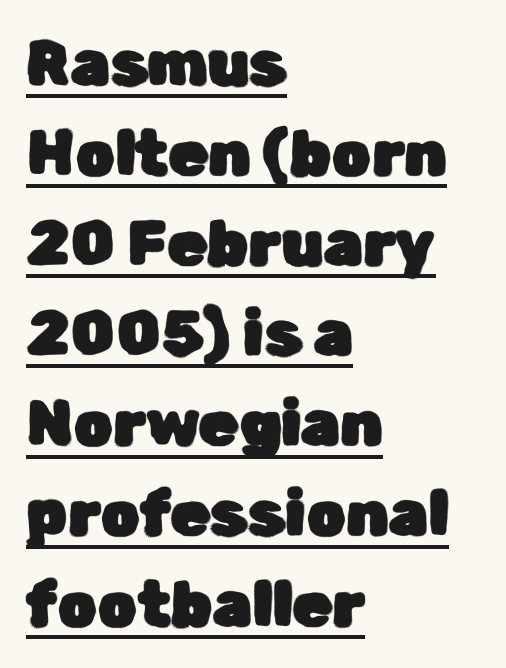
Q: Is the text italic (slanted)? A: No, it is upright.
Q: Is the typeface a serif or a sans-serif typeface? A: Sans-serif.
Q: Is the text underlined? A: Yes.
Q: How is the paragraph aligned? A: Left-aligned.
Q: Is the spacing between letters normal or unusually wide? A: Normal.
Q: Is the spacing between lines tight, normal or loose? A: Normal.
Q: Width (condensed, normal, or wide)? A: Normal.
Q: Stroke contrast? A: Low.
Q: x-height? A: Medium.
Q: Monospaced? A: No.
